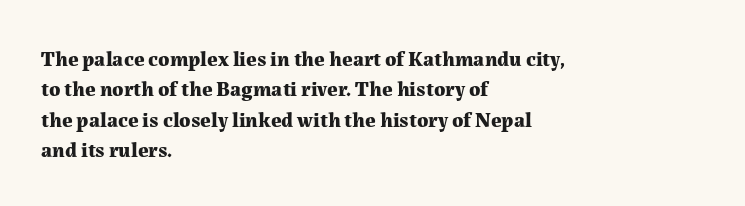
Notice how the stems are strictly vertical — no italics here. These words are printed bold, with thick strokes throughout. Leading: standard. You could call the tracking neutral — neither tight nor loose. The rendering anchors every line to the left-hand side. The words here are not underlined.
